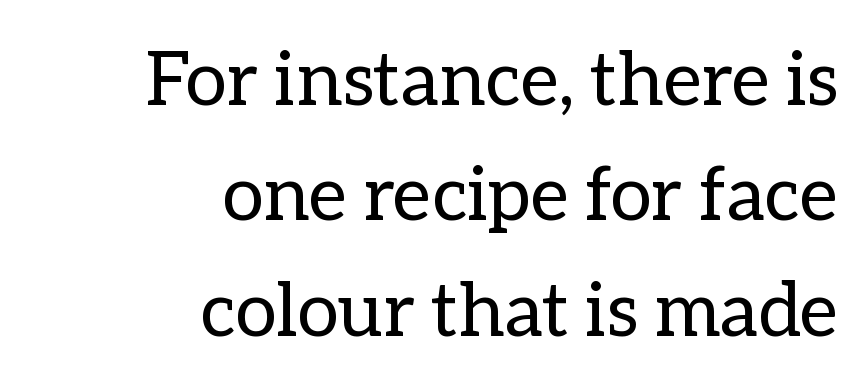
{"italic": "no", "bold": "no", "weight": "regular", "width": "normal", "stroke_contrast": "low", "x_height": "medium", "monospaced": "no", "underline": "no", "align": "right", "line_spacing": "normal", "line_spacing_ratio": 1.54, "letter_spacing": "normal", "letter_spacing_em": 0.0, "glyph_px": 75}
